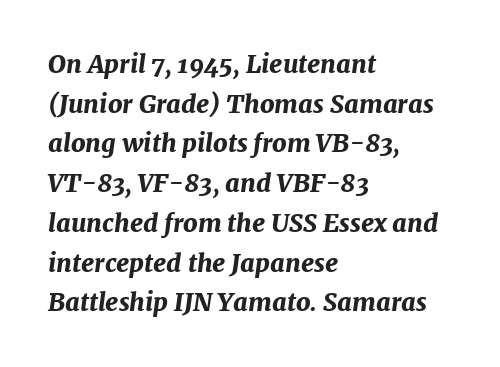
{"italic": "yes", "lean": "right", "slant_degrees": 7, "bold": "yes", "underline": "no", "align": "left", "line_spacing": "normal", "line_spacing_ratio": 1.59, "letter_spacing": "normal", "letter_spacing_em": 0.0, "glyph_px": 25}
